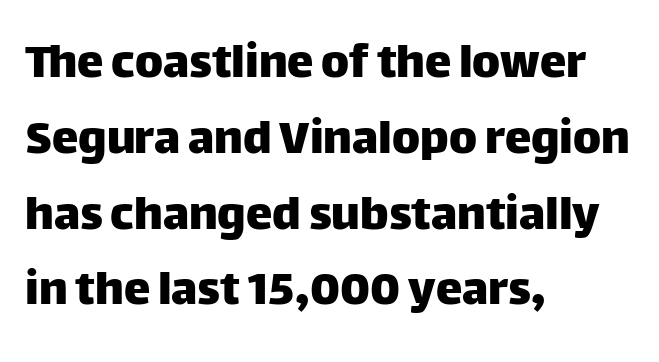
One glance says typical: line gaps are just what's usual. It's the straight-up-and-down kind of type. This sample uses a sans-serif face. Here the glyphs are tracked normally, forming tight word shapes. The specimen omits any rule beneath the text block's lines. The lines in this sample share a left origin and differ only in where they stop.
